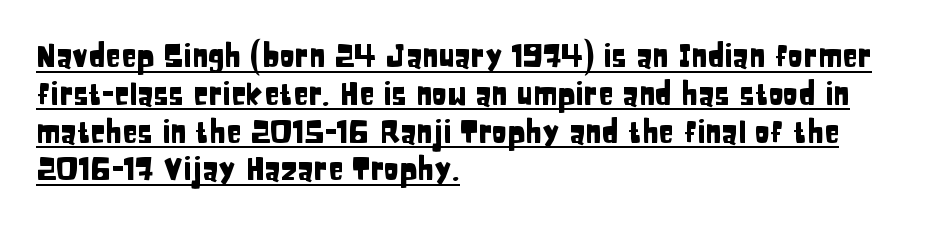
{"serif": "no", "italic": "no", "width": "condensed", "stroke_contrast": "low", "x_height": "large", "monospaced": "no", "underline": "yes", "align": "left", "line_spacing_ratio": 1.22, "letter_spacing": "normal", "letter_spacing_em": 0.0, "glyph_px": 31}
